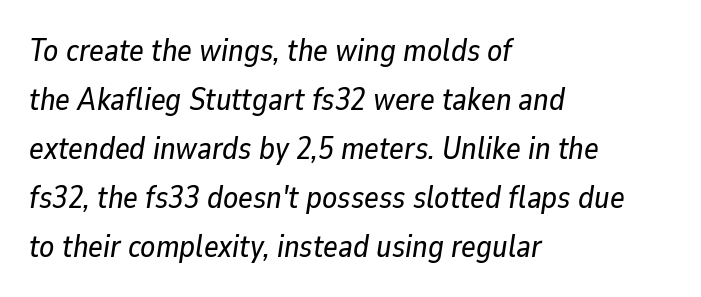
The image shows 31 px text type, italic (leaning right); set left-aligned, normal line spacing (1.58x), normal letter spacing, not underlined; low stroke contrast and a medium x-height.
